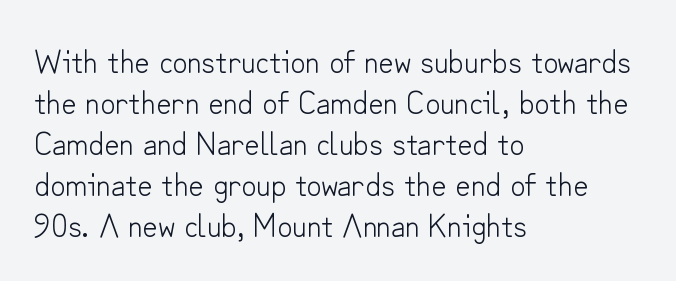
Words float on clear page, feet unadorned. Nope, not italic — everything's standing straight. No extra tracking has been applied to these lines. Weight: in the light-to-regular range.
